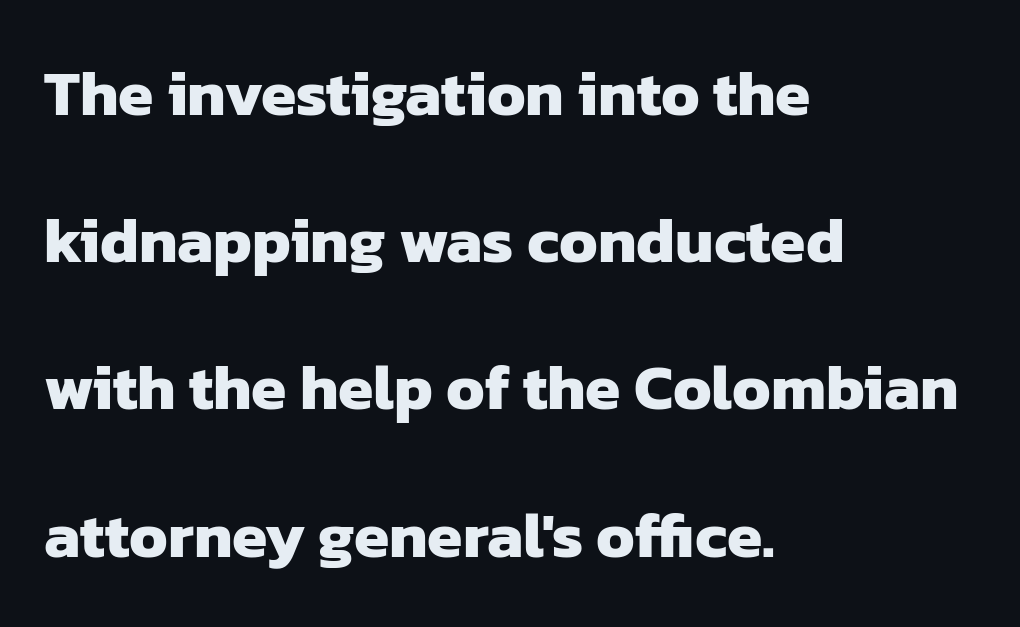
The face used here has the dense, thick strokes of a bold. Letters rest on an invisible, unmarked baseline. A typesetter would call this proportional, since set widths differ per character. Successive baselines arrive slowly, with a big drop between each. How are the letters spaced? Ordinarily, with no added tracking.
